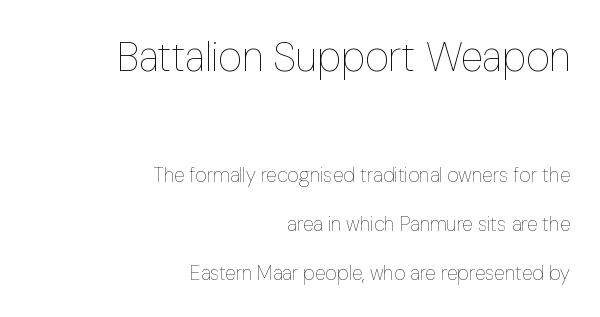
{"italic": "no", "bold": "no", "weight": "thin", "width": "condensed", "stroke_contrast": "low", "x_height": "medium", "monospaced": "no", "underline": "no", "align": "right", "line_spacing": "loose", "line_spacing_ratio": 2.43, "letter_spacing": "normal", "letter_spacing_em": 0.0, "larger_block": "first", "size_ratio": 2.05, "glyph_px": 41}
